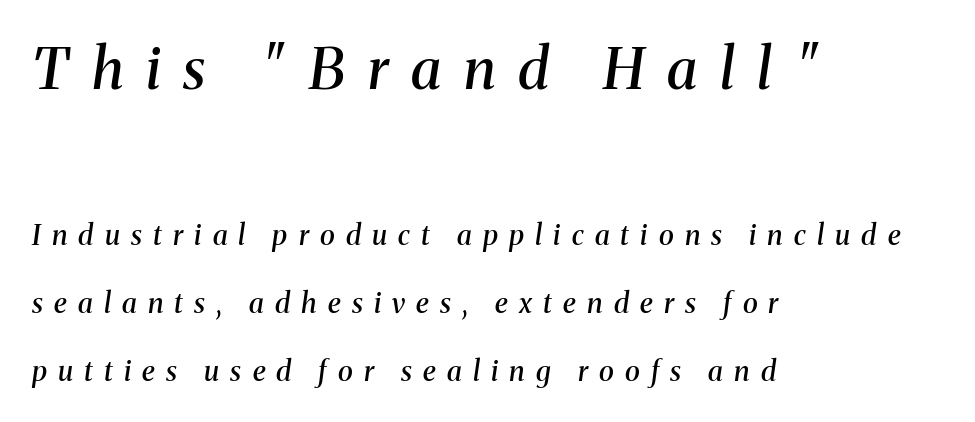
{"serif": "yes", "italic": "yes", "lean": "right", "slant_degrees": 8, "bold": "semi", "weight": "semibold", "width": "normal", "stroke_contrast": "medium", "x_height": "medium", "monospaced": "no", "underline": "no", "align": "left", "line_spacing": "loose", "line_spacing_ratio": 2.44, "letter_spacing": "wide", "letter_spacing_em": 0.4, "larger_block": "first", "size_ratio": 2.04, "glyph_px": 57}
